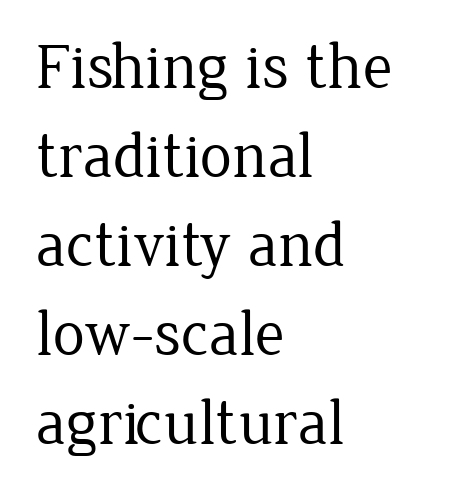
{"serif": "yes", "italic": "no", "bold": "no", "weight": "regular", "width": "normal", "stroke_contrast": "low", "x_height": "medium", "monospaced": "no", "underline": "no", "align": "left", "line_spacing": "normal", "line_spacing_ratio": 1.39, "letter_spacing": "normal", "letter_spacing_em": 0.0, "glyph_px": 64}
